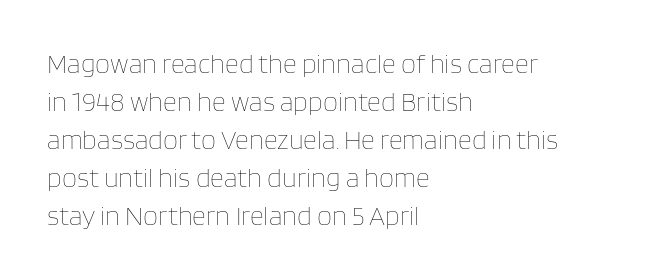
The designer left line spacing at the default. A classic flush-left, rag-right setting is used for this passage. The font sits on the lighter half of the weight spectrum, regular included. The letters stand straight up with perfectly vertical stems. No word sits above an underline.
